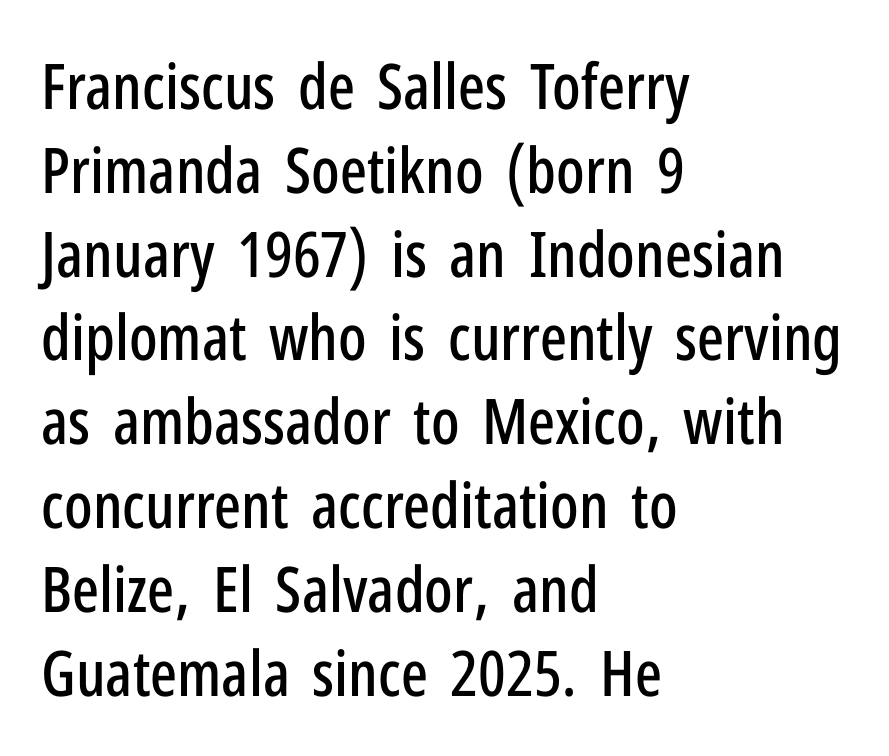
Words appear dense and cohesive because spacing is normal. The letters advance in unequal steps, a hallmark of proportional type. All the whitespace from short lines collects on the right. Students, observe: this is what conventionally led text looks like. Quick note: not italic, upright.
